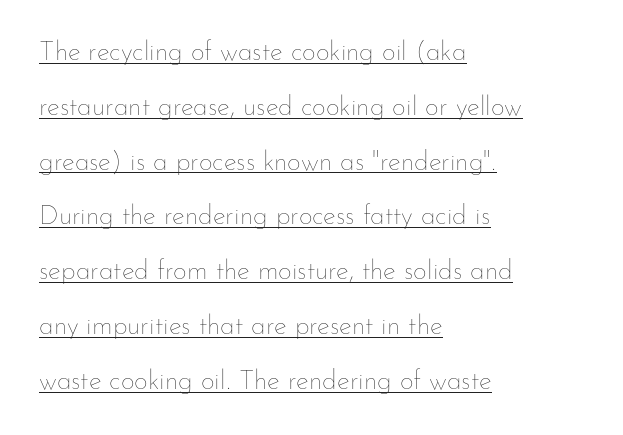
{"italic": "no", "bold": "no", "underline": "yes", "align": "left", "line_spacing": "loose", "line_spacing_ratio": 2.03, "letter_spacing": "normal", "letter_spacing_em": 0.0, "glyph_px": 27}
